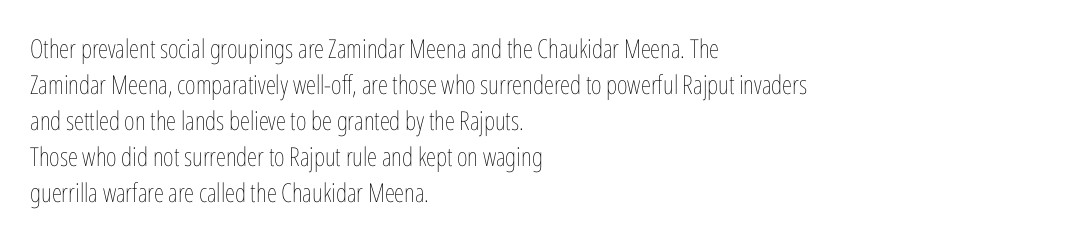
The characters are drawn with everyday or finer stroke widths. Line beginnings align vertically; line endings do not. Rule under the text: the space is simply empty. Words appear dense and cohesive because spacing is normal. Whoever set this chose a conventional vertical rhythm. Rendered with straight, roman letterforms.
